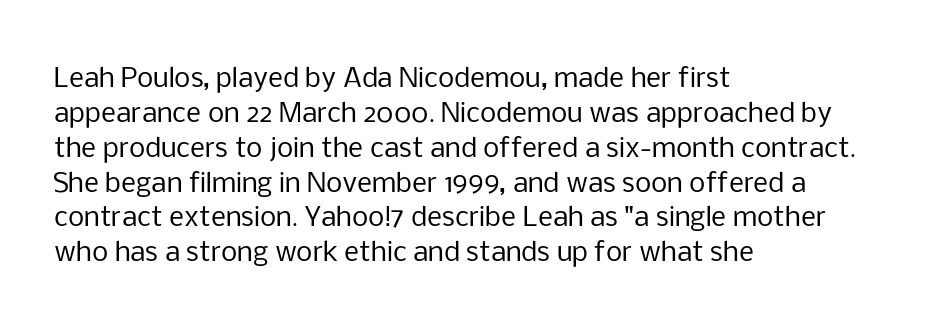
Q: Is the text bold? A: No.
Q: Is the text italic (slanted)? A: No, it is upright.
Q: Is the text underlined? A: No.
Q: How is the paragraph aligned? A: Left-aligned.
Q: Is the spacing between letters normal or unusually wide? A: Normal.
Q: Is the spacing between lines tight, normal or loose? A: Normal.
